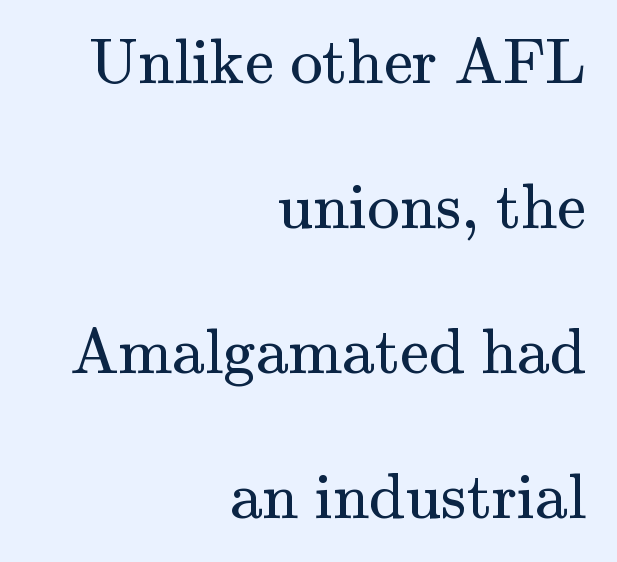
Examine the stroke ends and you'll spot serifs. Caption: multi-line text, flush right, ragged left. This rendering leaves character spacing at its baseline value. Is the stroke heavy? The answer is a plain regular-or-lighter. The glyphs are unaccompanied by any horizontal stroke below them.
